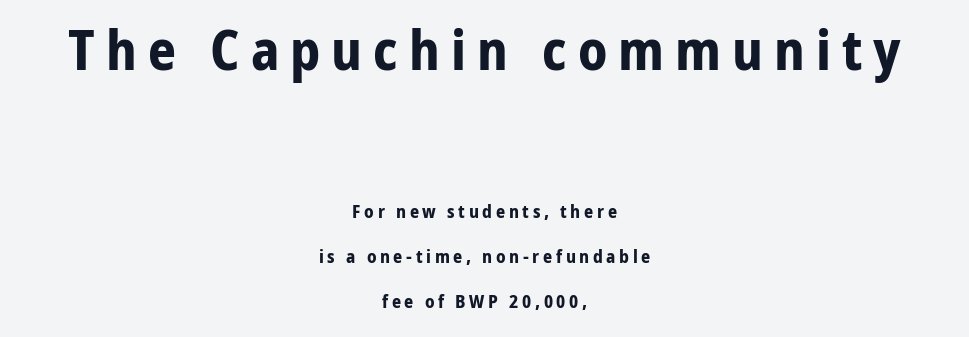
Q: Is the text bold? A: Yes.
Q: Is the text italic (slanted)? A: No, it is upright.
Q: Is the typeface a serif or a sans-serif typeface? A: Sans-serif.
Q: Is the text underlined? A: No.
Q: How is the paragraph aligned? A: Centered.
Q: Is the spacing between letters normal or unusually wide? A: Unusually wide.
Q: Is the spacing between lines tight, normal or loose? A: Loose.
Q: Which block of text is set in a larger size, the first (top) or the second (bottom)? A: The first (top) one.
Q: Width (condensed, normal, or wide)? A: Normal.
Q: Stroke contrast? A: Low.
Q: x-height? A: Medium.
Q: Monospaced? A: No.
